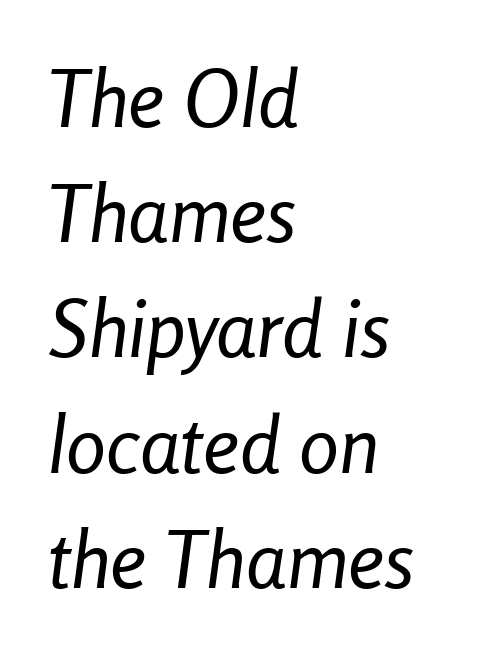
The image shows 80 px regular-weight, condensed type, italic (leaning right); set left-aligned, normal line spacing (1.44x), normal letter spacing, not underlined; low stroke contrast and a medium x-height.
